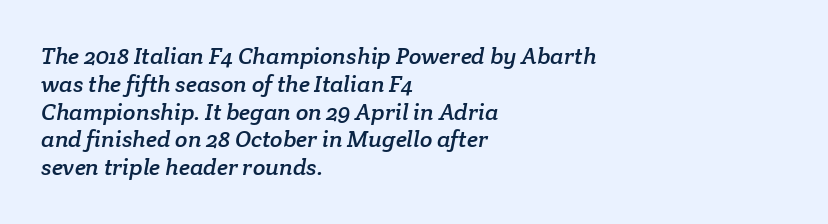
Q: Is the text underlined? A: No.
Q: How is the paragraph aligned? A: Left-aligned.
Q: Is the spacing between letters normal or unusually wide? A: Normal.
